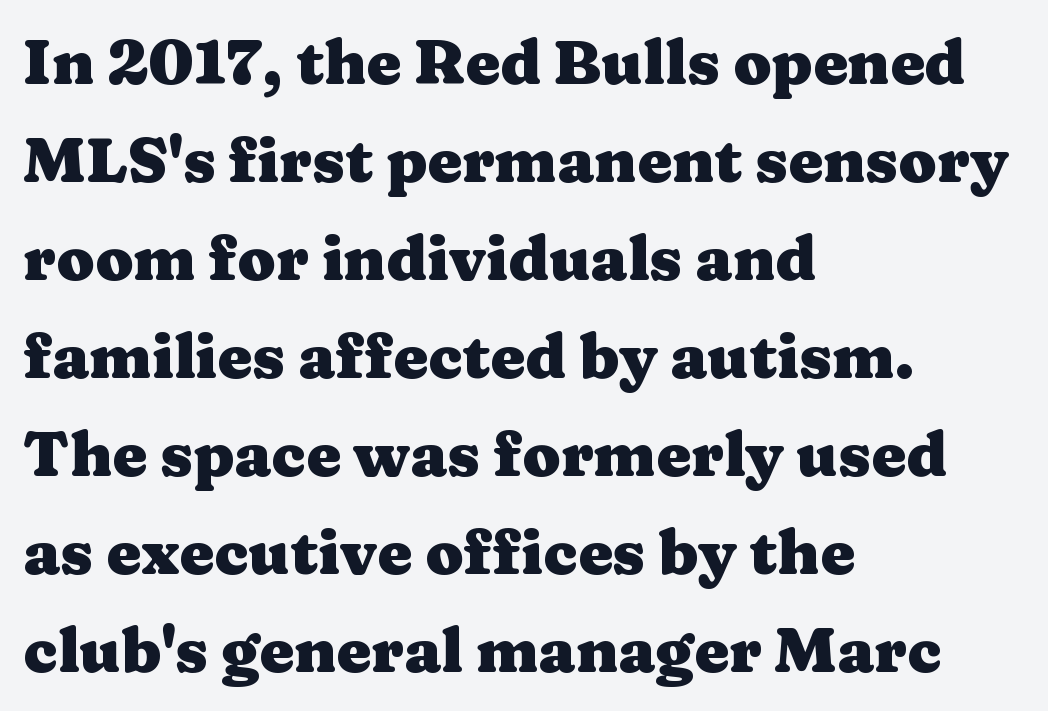
Q: Is the text bold? A: Yes.
Q: Is the text italic (slanted)? A: No, it is upright.
Q: Is the typeface a serif or a sans-serif typeface? A: Serif.
Q: Is the text underlined? A: No.
Q: How is the paragraph aligned? A: Left-aligned.
Q: Is the spacing between letters normal or unusually wide? A: Normal.
Q: Is the spacing between lines tight, normal or loose? A: Normal.
Q: Width (condensed, normal, or wide)? A: Wide.
Q: Stroke contrast? A: Medium.
Q: x-height? A: Medium.
Q: Monospaced? A: No.
